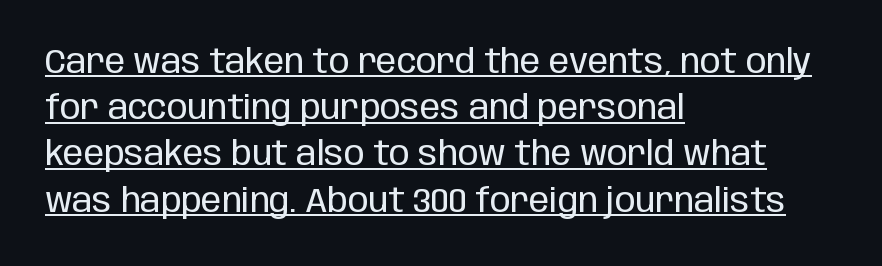
The image shows 34 px regular-weight, condensed sans-serif type, upright; set left-aligned, normal line spacing (1.36x), normal letter spacing, underlined; low stroke contrast and a large x-height.
